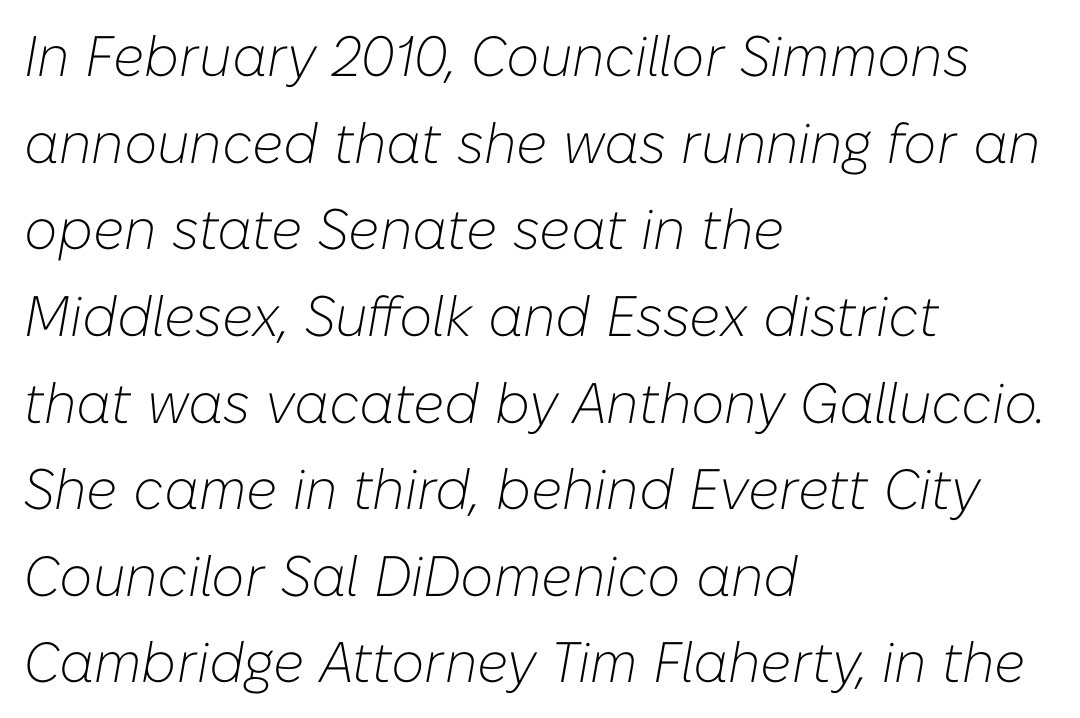
{"italic": "yes", "lean": "right", "slant_degrees": 10, "bold": "no", "weight": "light", "width": "normal", "stroke_contrast": "low", "x_height": "medium", "monospaced": "no", "underline": "no", "align": "left", "line_spacing": "normal", "line_spacing_ratio": 1.52, "letter_spacing": "normal", "letter_spacing_em": 0.0, "glyph_px": 57}
